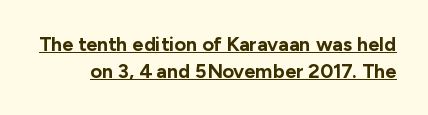
Q: Is the text bold? A: Yes.
Q: Is the text italic (slanted)? A: No, it is upright.
Q: Is the text underlined? A: Yes.
Q: Is the spacing between letters normal or unusually wide? A: Normal.
Q: Is the spacing between lines tight, normal or loose? A: Normal.
